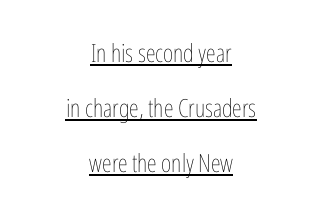
{"italic": "no", "bold": "no", "underline": "yes", "align": "center", "line_spacing": "loose", "line_spacing_ratio": 2.2, "letter_spacing": "normal", "letter_spacing_em": 0.0, "glyph_px": 25}
